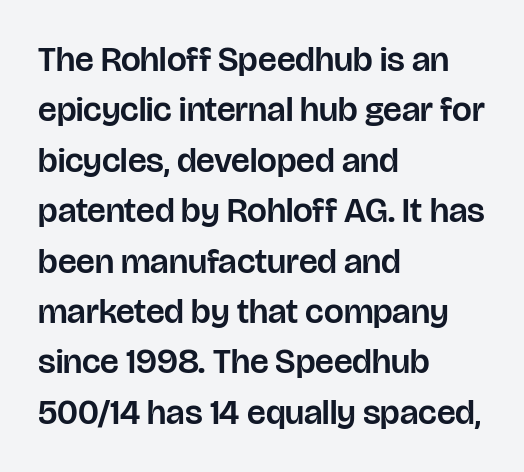
{"serif": "no", "italic": "no", "width": "normal", "stroke_contrast": "low", "x_height": "large", "monospaced": "no", "underline": "no", "align": "left", "line_spacing": "normal", "line_spacing_ratio": 1.44, "letter_spacing": "normal", "letter_spacing_em": 0.0, "glyph_px": 35}
